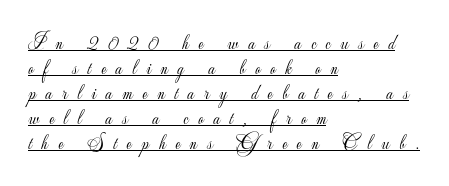
The image shows 21 px text type; set left-aligned, line spacing 1.19x, unusually wide letter spacing (+0.47 em), underlined.
